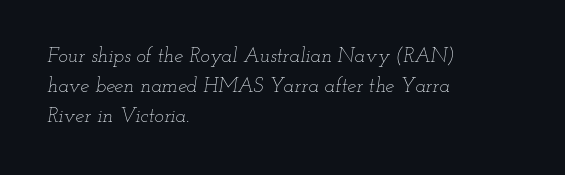
Q: Is the text bold? A: No.
Q: Is the text italic (slanted)? A: Yes, it leans right by about 12 degrees.
Q: Is the text underlined? A: No.
Q: How is the paragraph aligned? A: Left-aligned.
Q: Is the spacing between letters normal or unusually wide? A: Normal.
Q: Is the spacing between lines tight, normal or loose? A: Normal.
